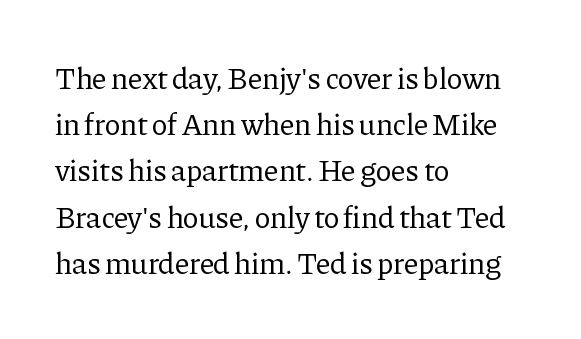
Q: Is the text bold? A: No.
Q: Is the text italic (slanted)? A: No, it is upright.
Q: Is the typeface a serif or a sans-serif typeface? A: Serif.
Q: Is the text underlined? A: No.
Q: How is the paragraph aligned? A: Left-aligned.
Q: Is the spacing between letters normal or unusually wide? A: Normal.
Q: Is the spacing between lines tight, normal or loose? A: Normal.
Q: Width (condensed, normal, or wide)? A: Normal.
Q: Stroke contrast? A: Low.
Q: x-height? A: Medium.
Q: Monospaced? A: No.
